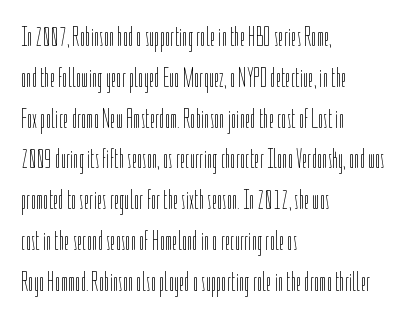
{"italic": "no", "bold": "no", "underline": "no", "align": "left", "line_spacing": "normal", "line_spacing_ratio": 1.51, "letter_spacing": "normal", "letter_spacing_em": 0.0, "glyph_px": 27}
